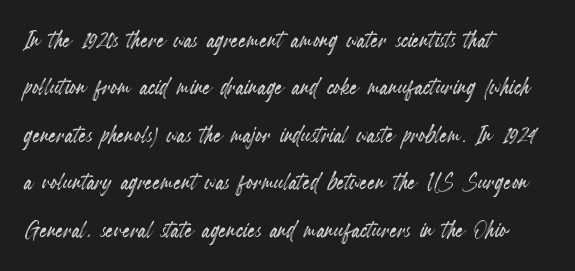
{"width": "condensed", "x_height": "small", "monospaced": "no", "underline": "no", "align": "left", "line_spacing": "normal", "line_spacing_ratio": 1.58, "letter_spacing": "normal", "letter_spacing_em": 0.0, "glyph_px": 30}
